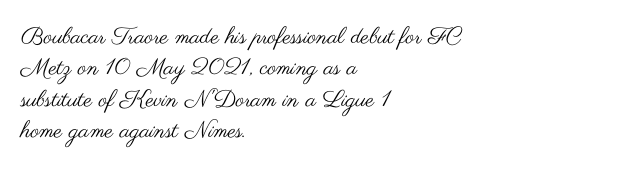
Q: Is the text bold? A: No.
Q: Is the text italic (slanted)? A: Yes.
Q: Is the text underlined? A: No.
Q: How is the paragraph aligned? A: Left-aligned.
Q: Is the spacing between letters normal or unusually wide? A: Normal.
Q: Is the spacing between lines tight, normal or loose? A: Normal.
